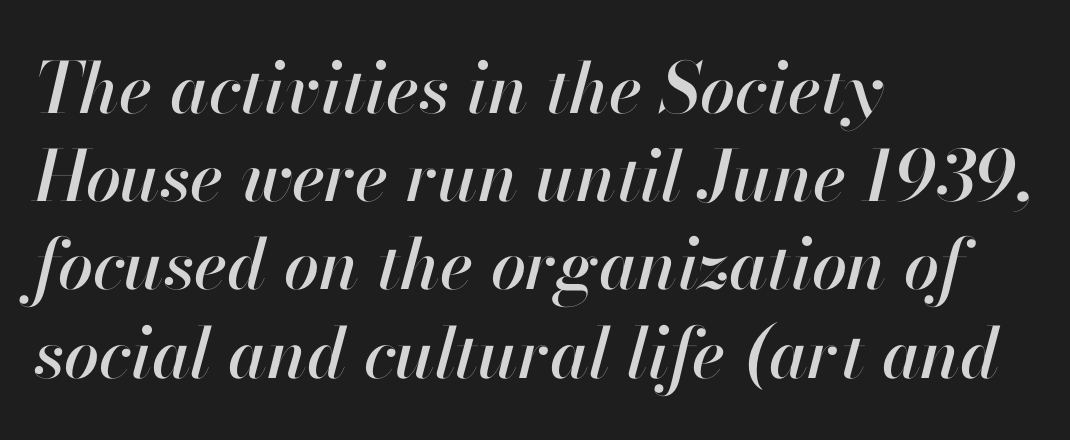
{"italic": "yes", "lean": "right", "slant_degrees": 13, "width": "normal", "stroke_contrast": "high", "x_height": "small", "monospaced": "no", "underline": "no", "align": "left", "line_spacing": "normal", "line_spacing_ratio": 1.26, "letter_spacing": "normal", "letter_spacing_em": 0.0, "glyph_px": 70}
